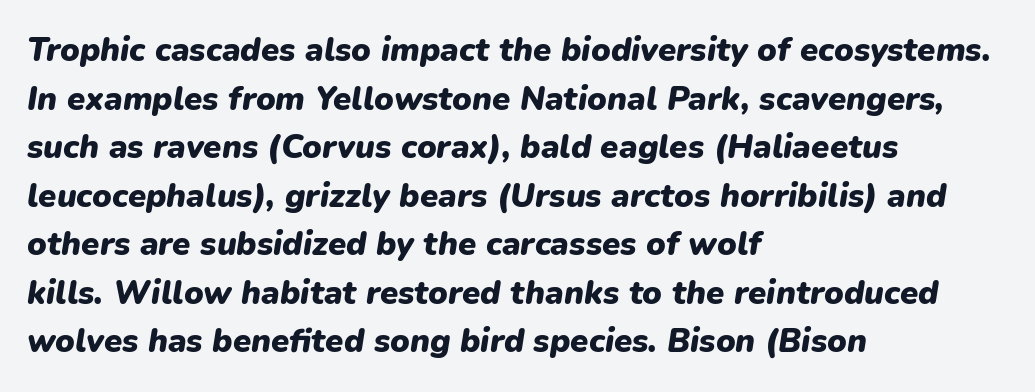
The image shows 33 px heavy type, italic (leaning right); set left-aligned, normal line spacing (1.47x), normal letter spacing, not underlined; low stroke contrast and a medium x-height.
